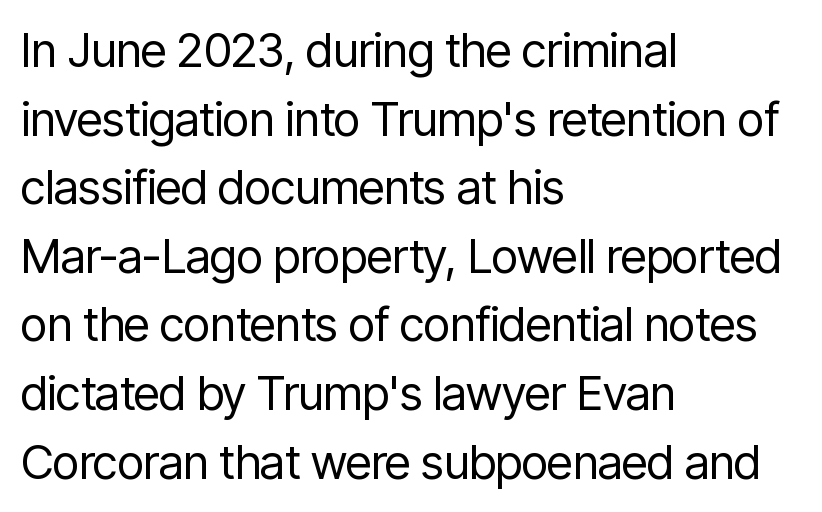
Q: Is the text bold? A: No.
Q: Is the text italic (slanted)? A: No, it is upright.
Q: Is the typeface a serif or a sans-serif typeface? A: Sans-serif.
Q: Is the text underlined? A: No.
Q: How is the paragraph aligned? A: Left-aligned.
Q: Is the spacing between letters normal or unusually wide? A: Normal.
Q: Is the spacing between lines tight, normal or loose? A: Normal.
Q: Width (condensed, normal, or wide)? A: Condensed.
Q: Stroke contrast? A: Low.
Q: x-height? A: Medium.
Q: Monospaced? A: No.
